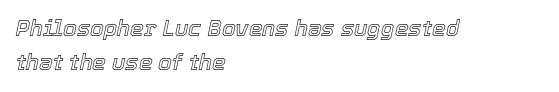
The image shows 22 px text type, italic (leaning right); set left-aligned, normal line spacing (1.56x), normal letter spacing, not underlined.
